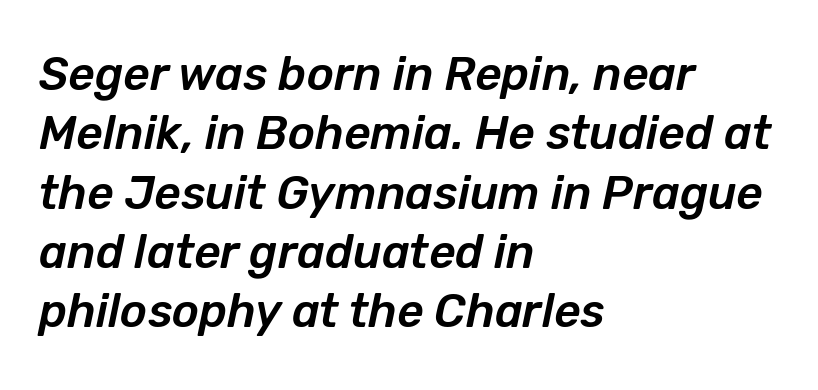
Quick note: interline space is typical. Look at the tracking — it's just the regular setting, nothing added. A classic flush-left, rag-right setting is used for this passage. The foot of each line stays bare and open.
